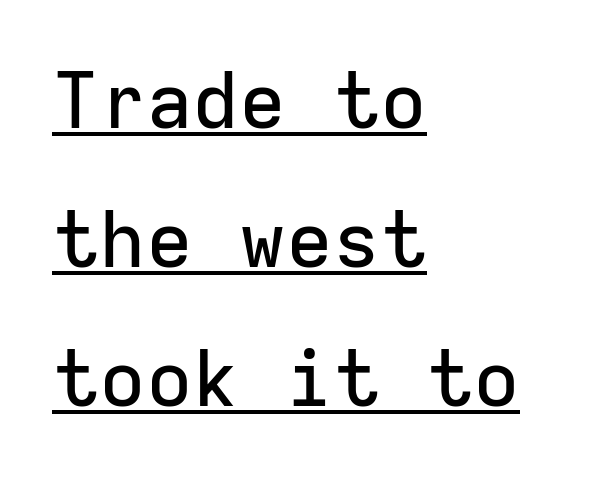
The image shows 78 px sans-serif type, upright, monospaced; set left-aligned, line spacing 1.78x, normal letter spacing, underlined; low stroke contrast and a medium x-height.
